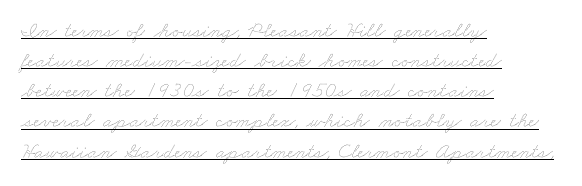
Reading down the column, the eye jumps a familiar distance to each next line. The paragraph shown leans on its left margin. Inter-character spacing is left at the font's built-in metrics. Quick note: underline on. Heft: none added — not bold.
